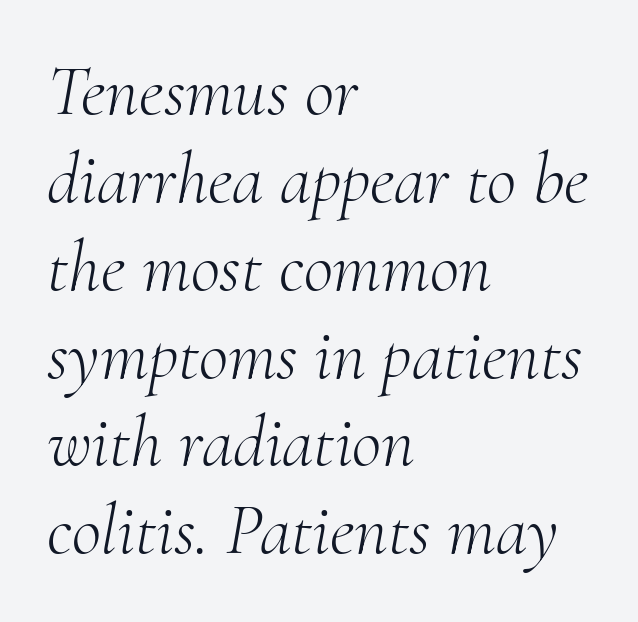
{"serif": "yes", "italic": "yes", "lean": "right", "slant_degrees": 10, "bold": "no", "weight": "light", "width": "normal", "stroke_contrast": "medium", "x_height": "small", "monospaced": "no", "underline": "no", "align": "left", "line_spacing_ratio": 1.22, "letter_spacing": "normal", "letter_spacing_em": 0.0, "glyph_px": 72}
